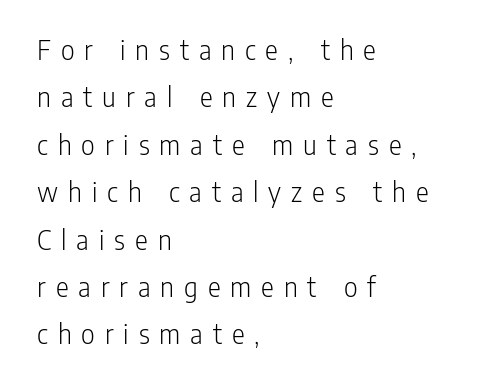
These lines are rendered in a variable-pitch font. Regarding serifs, this sample does without them. Letters rest on an invisible, unmarked baseline. Is the type heavy? It reads as light-to-regular instead. Visually the block forms a straight wall on the left and a jagged coastline on the right. This is the regular roman posture of the typeface.
